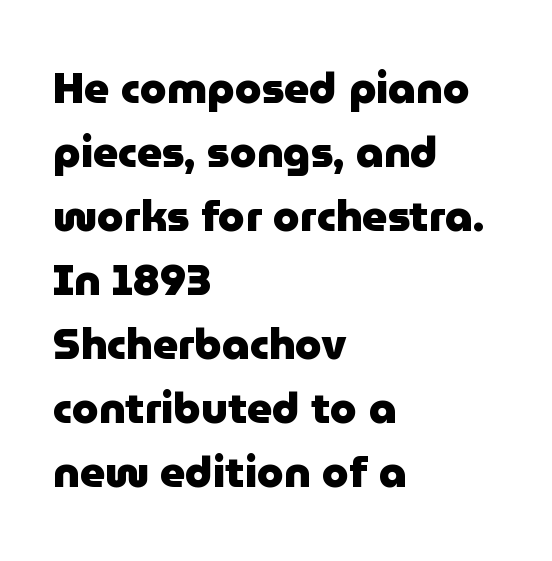
The image shows 43 px heavy sans-serif type, upright; set left-aligned, normal line spacing (1.49x), normal letter spacing, not underlined; low stroke contrast and a medium x-height.
